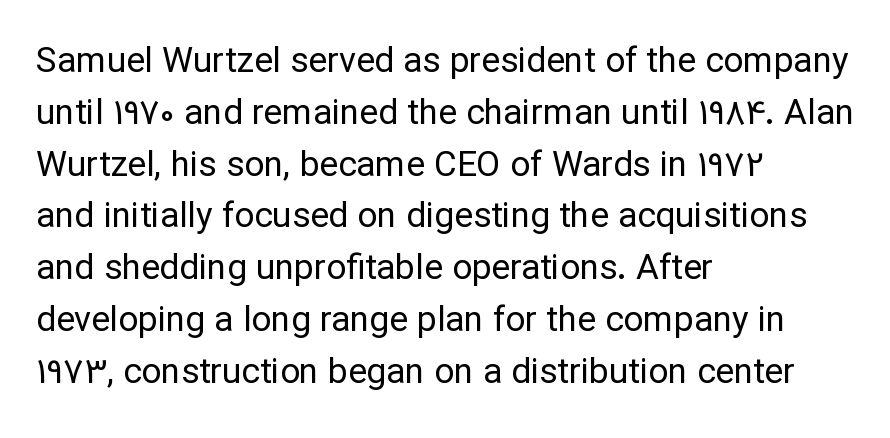
Type without underlining. Think of a printed novel: that variable character pitch is what you see here. Nope, not italic — everything's standing straight. The rendering anchors every line to the left-hand side. The font family rendered here belongs to the sans-serif group. The passage shown stacks its lines at a standard gap.
